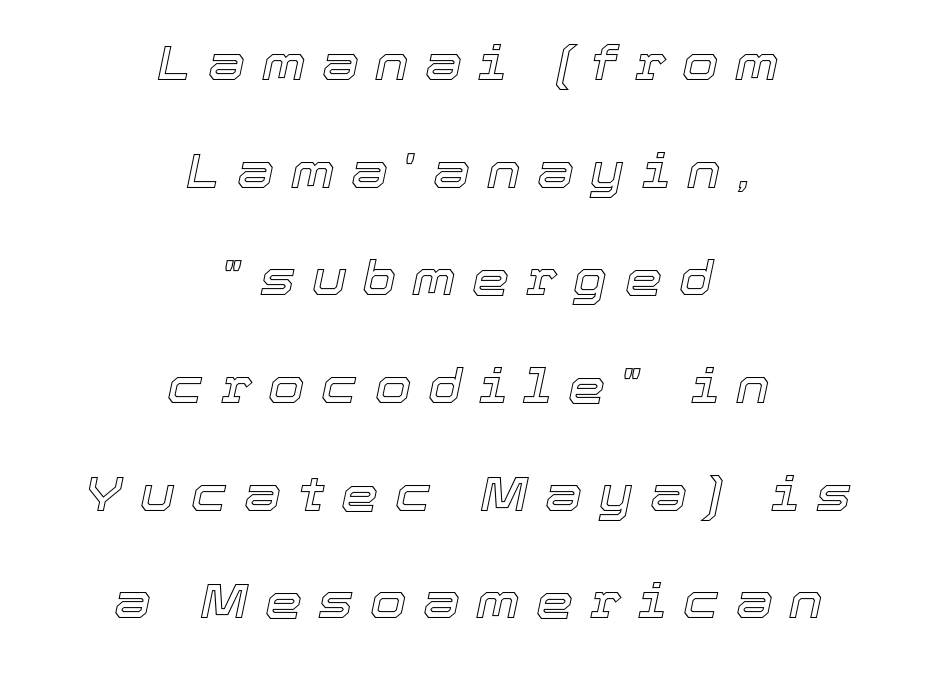
Q: Is the text italic (slanted)? A: Yes, it leans right by about 12 degrees.
Q: Is the text underlined? A: No.
Q: How is the paragraph aligned? A: Centered.
Q: Is the spacing between letters normal or unusually wide? A: Unusually wide.
Q: Is the spacing between lines tight, normal or loose? A: Loose.
Q: Width (condensed, normal, or wide)? A: Normal.
Q: x-height? A: Medium.
Q: Monospaced? A: No.
